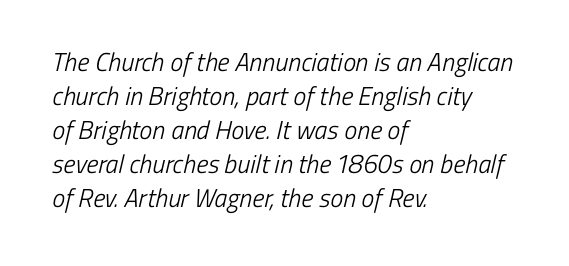
Regarding leading, the lines here are spaced in the standard way. These glyphs show unthickened strokes, regular width or finer. Quick note: underline off. Tracking here is standard; glyphs follow each other at the usual distance.
